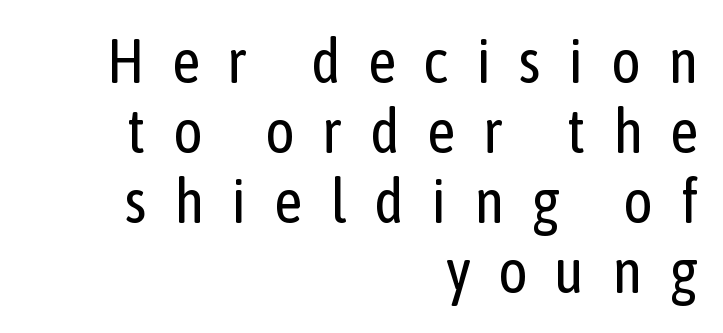
Q: Is the text bold? A: No.
Q: Is the text italic (slanted)? A: No, it is upright.
Q: Is the typeface a serif or a sans-serif typeface? A: Sans-serif.
Q: Is the text underlined? A: No.
Q: How is the paragraph aligned? A: Right-aligned.
Q: Is the spacing between letters normal or unusually wide? A: Unusually wide.
Q: Is the spacing between lines tight, normal or loose? A: Tight.
Q: Width (condensed, normal, or wide)? A: Condensed.
Q: Stroke contrast? A: Low.
Q: x-height? A: Medium.
Q: Monospaced? A: No.
